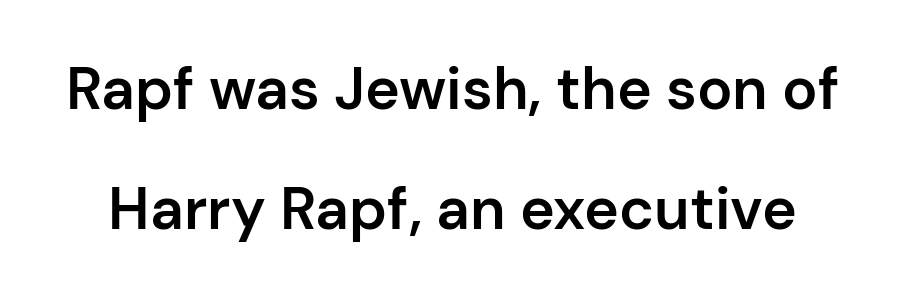
Spacing verdict: proportional, widths tailored to each character. The face used here is rendered with its standard letterfit. The characters look somewhat weighty, a semibold short of true bold. The type sits square on the baseline with zero lean. The lines are spread far apart with generous leading.
